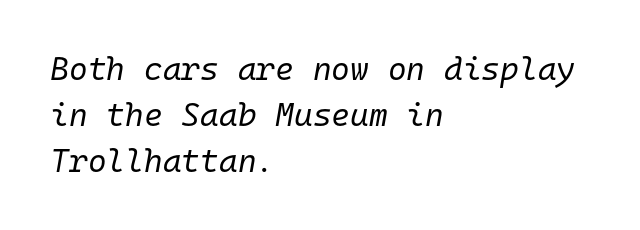
The image shows 32 px regular-weight type, italic (leaning right), monospaced; set left-aligned, normal line spacing (1.43x), normal letter spacing, not underlined; low stroke contrast and a medium x-height.
